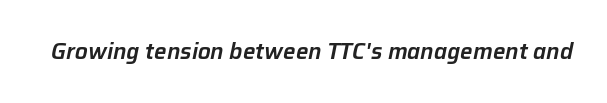
{"italic": "yes", "lean": "right", "slant_degrees": 12, "underline": "no", "letter_spacing": "normal", "letter_spacing_em": 0.0, "glyph_px": 22}
